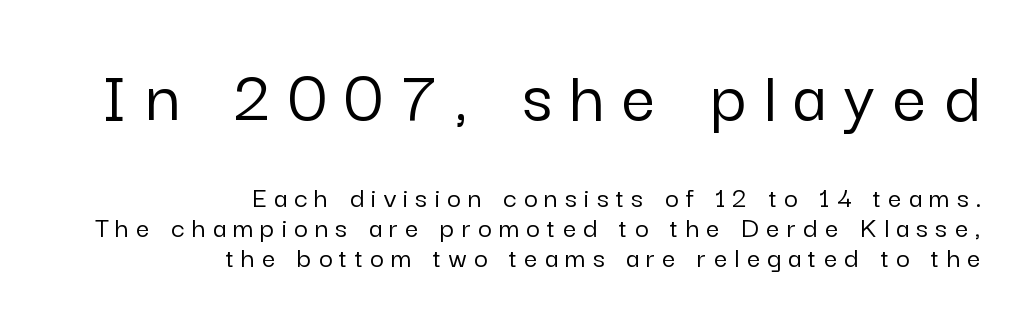
The face used here is proportionally spaced, like ordinary book or web type. Note: no serifs on the glyphs. This rendering uses right alignment, leaving the left contour irregular. The composition opens big and finishes small. What stands out about the letter spacing? Its width — letters are far apart.
